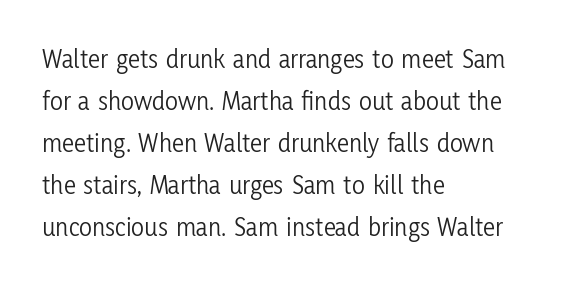
{"italic": "no", "bold": "no", "underline": "no", "align": "left", "line_spacing": "normal", "line_spacing_ratio": 1.56, "letter_spacing": "normal", "letter_spacing_em": 0.0, "glyph_px": 27}
